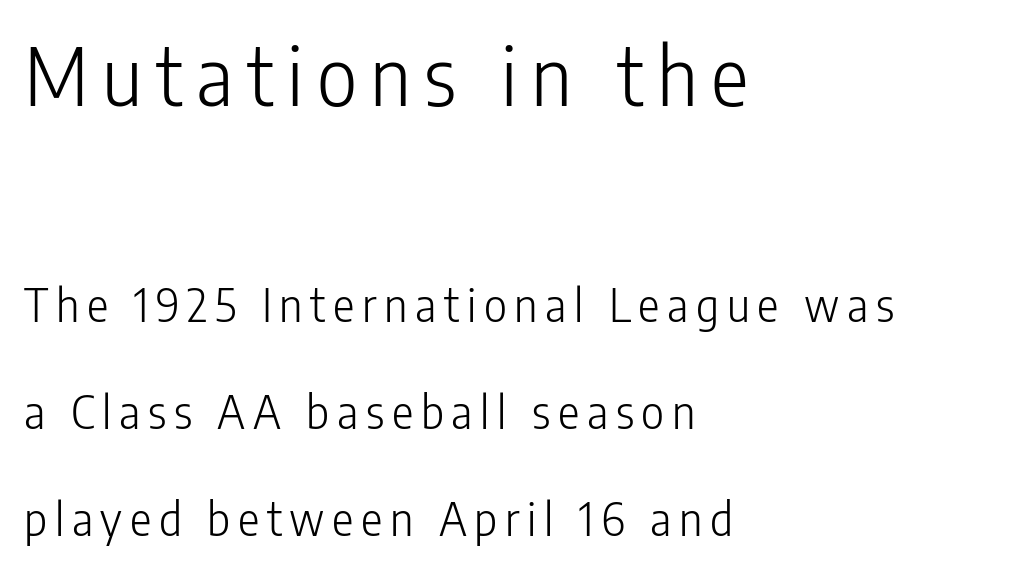
{"serif": "no", "italic": "no", "bold": "no", "weight": "light", "width": "condensed", "stroke_contrast": "low", "x_height": "medium", "monospaced": "no", "underline": "no", "align": "left", "line_spacing": "loose", "line_spacing_ratio": 2.38, "larger_block": "first", "size_ratio": 1.76, "glyph_px": 79}
